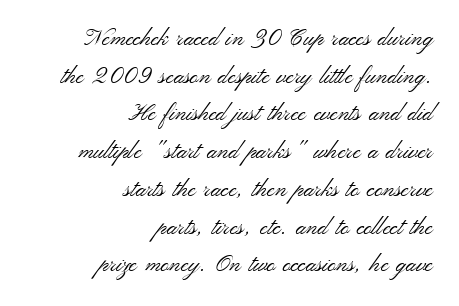
{"bold": "no", "underline": "no", "align": "right", "line_spacing": "normal", "line_spacing_ratio": 1.64, "letter_spacing": "normal", "letter_spacing_em": 0.0, "glyph_px": 23}
